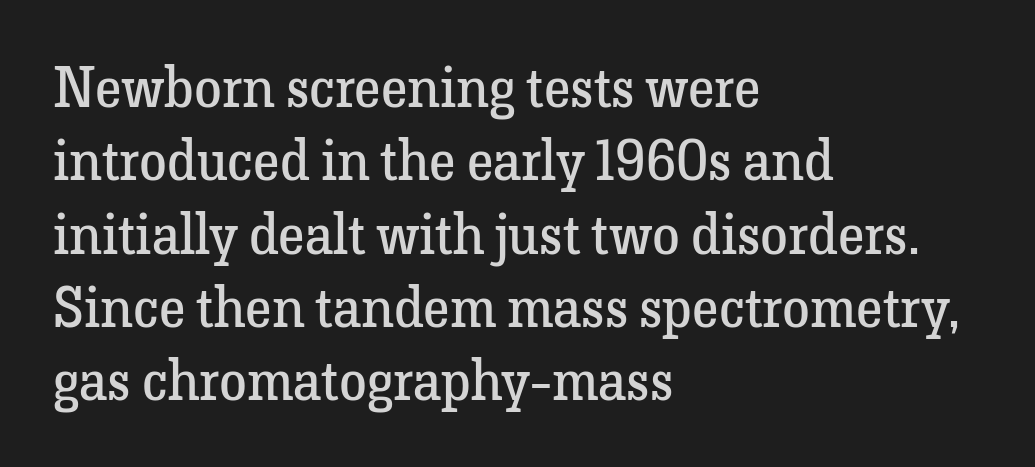
{"serif": "yes", "italic": "no", "bold": "no", "weight": "regular", "width": "normal", "stroke_contrast": "low", "x_height": "medium", "monospaced": "no", "underline": "no", "align": "left", "line_spacing": "normal", "line_spacing_ratio": 1.31, "letter_spacing": "normal", "letter_spacing_em": 0.0, "glyph_px": 56}
